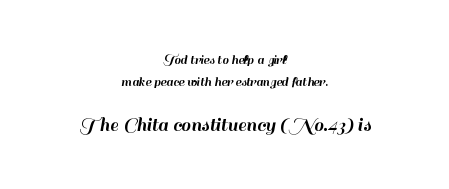
Q: Is the text italic (slanted)? A: Yes.
Q: Is the text underlined? A: No.
Q: How is the paragraph aligned? A: Centered.
Q: Is the spacing between letters normal or unusually wide? A: Normal.
Q: Is the spacing between lines tight, normal or loose? A: Normal.
Q: Which block of text is set in a larger size, the first (top) or the second (bottom)? A: The second (bottom) one.
